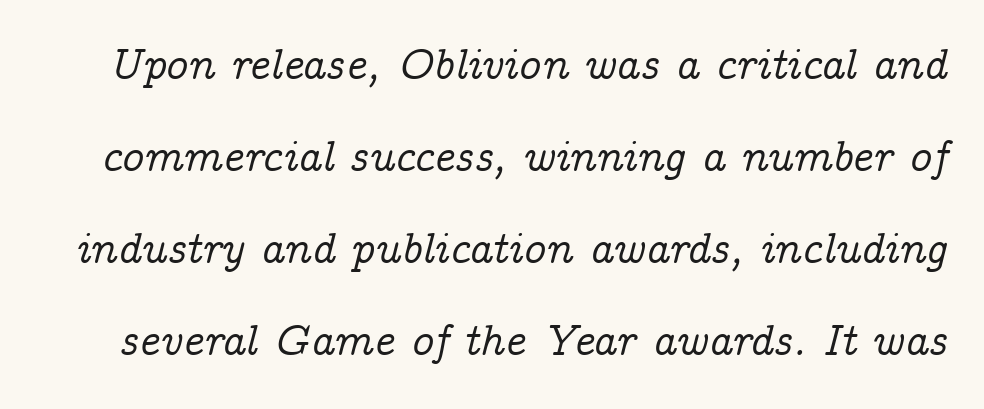
{"serif": "yes", "italic": "yes", "lean": "right", "slant_degrees": 14, "width": "normal", "stroke_contrast": "low", "x_height": "medium", "monospaced": "no", "underline": "no", "line_spacing": "loose", "line_spacing_ratio": 2.09, "letter_spacing": "normal", "letter_spacing_em": 0.0, "glyph_px": 44}
